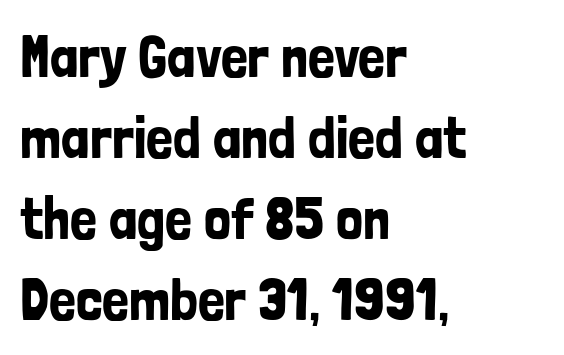
Typeset ragged right — the left edge is the straight one. Nothing sits at the stroke ends, so this counts as sans-serif. Looks like regular typesetting: each glyph gets only the width it needs. This sample uses an upright cut, with every glyph sitting square on the baseline. Baseline-to-baseline distance is the conventional proportion of letter height. Only glyphs here, with clear space below each row.
